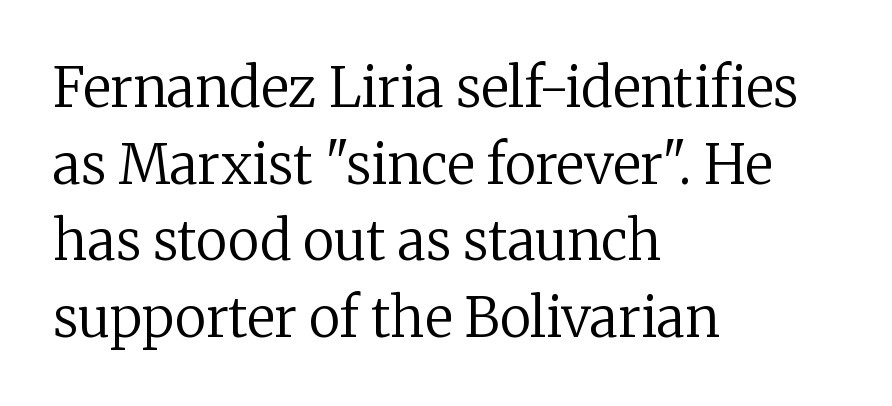
The foot of each line stays bare and open. The rows are spaced the way most documents space them. The lettering stays uniformly vertical, giving the passage a roman look. The line texture is even and compact thanks to regular tracking. Character widths vary here, with narrow letters taking less room than wide ones. The font is comparable to plain body text, perhaps lighter.
